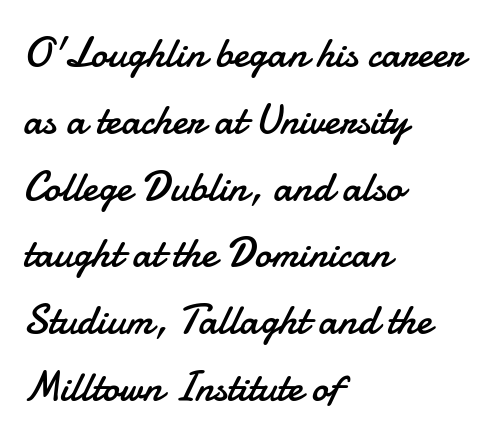
{"serif": "no", "bold": "no", "weight": "regular", "width": "normal", "stroke_contrast": "low", "x_height": "small", "monospaced": "no", "underline": "no", "align": "left", "line_spacing": "normal", "line_spacing_ratio": 1.59, "letter_spacing": "normal", "letter_spacing_em": 0.0, "glyph_px": 42}
